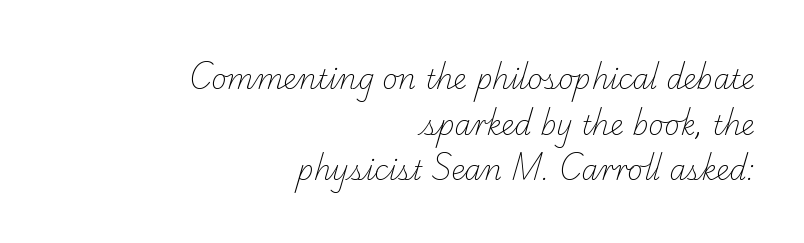
Q: Is the text bold? A: No.
Q: Is the text underlined? A: No.
Q: How is the paragraph aligned? A: Right-aligned.
Q: Is the spacing between letters normal or unusually wide? A: Normal.
Q: Is the spacing between lines tight, normal or loose? A: Normal.
